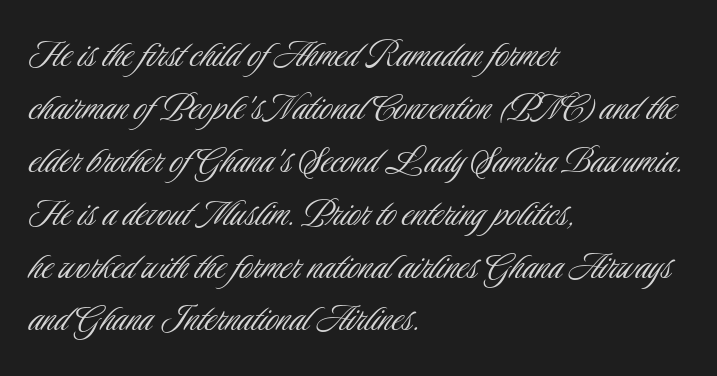
Q: Is the text bold? A: No.
Q: Is the text italic (slanted)? A: Yes.
Q: Is the typeface a serif or a sans-serif typeface? A: Sans-serif.
Q: Is the text underlined? A: No.
Q: How is the paragraph aligned? A: Left-aligned.
Q: Is the spacing between letters normal or unusually wide? A: Normal.
Q: Width (condensed, normal, or wide)? A: Condensed.
Q: Stroke contrast? A: Low.
Q: x-height? A: Small.
Q: Monospaced? A: No.
